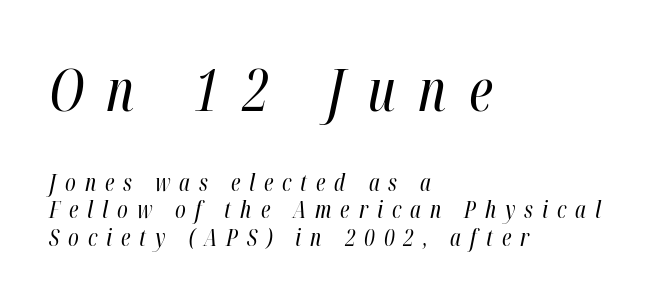
{"italic": "yes", "lean": "right", "slant_degrees": 12, "bold": "no", "weight": "regular", "width": "condensed", "stroke_contrast": "high", "x_height": "medium", "monospaced": "no", "underline": "no", "align": "left", "line_spacing_ratio": 1.21, "letter_spacing": "wide", "letter_spacing_em": 0.39, "larger_block": "first", "size_ratio": 2.52, "glyph_px": 58}
